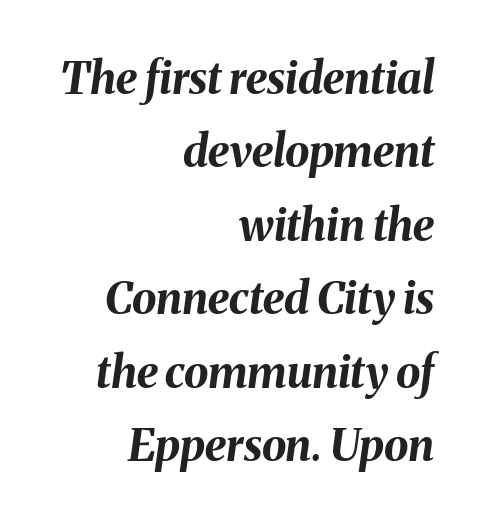
The rag falls on the left side of this text block. Clear beneath every line of the passage. Honestly, the letter spacing is just normal — you wouldn't notice it. Horizontal bands of white between lines are of average thickness.
